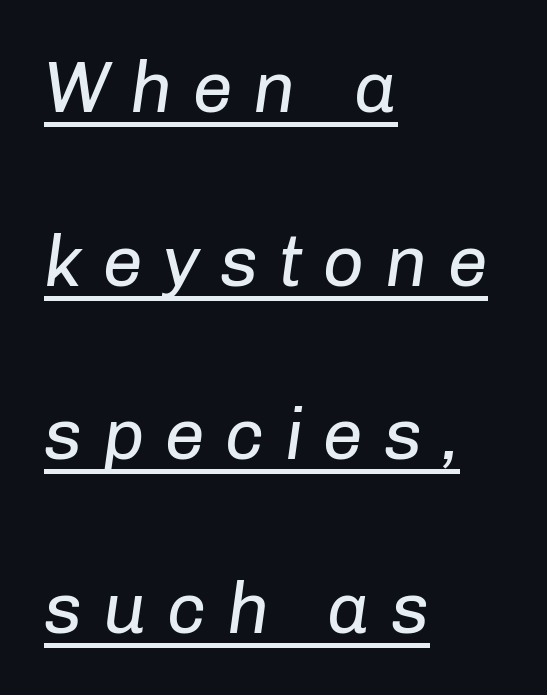
The image shows 72 px regular-weight type, italic (leaning right); set left-aligned, loose line spacing (2.41x), unusually wide letter spacing (+0.28 em), underlined; low stroke contrast and a medium x-height.
